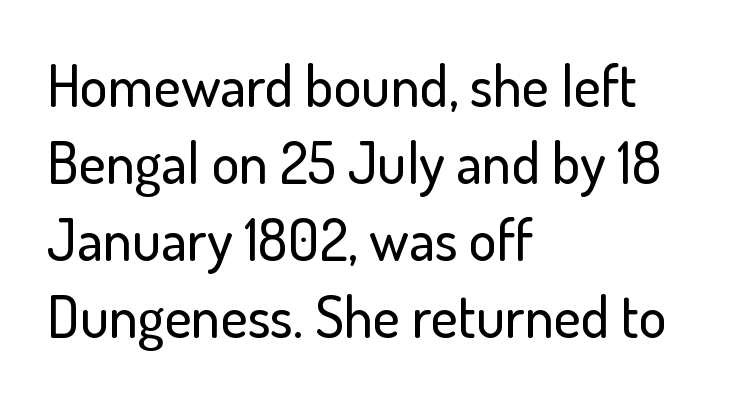
{"serif": "no", "italic": "no", "width": "normal", "stroke_contrast": "low", "x_height": "small", "monospaced": "no", "underline": "no", "align": "left", "line_spacing": "normal", "line_spacing_ratio": 1.33, "letter_spacing": "normal", "letter_spacing_em": 0.0, "glyph_px": 58}
